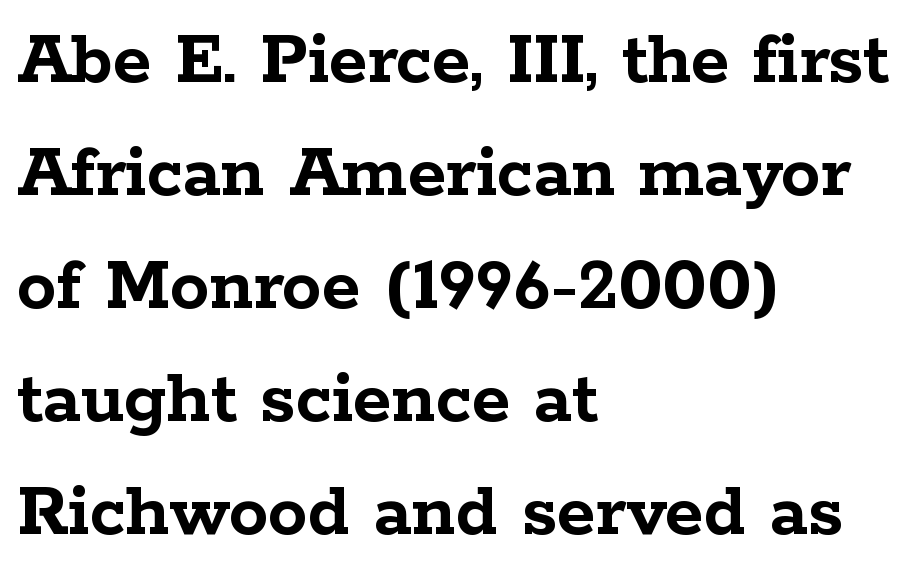
The image shows 79 px semibold, wide serif type, upright; set left-aligned, normal line spacing (1.43x), normal letter spacing, not underlined; low stroke contrast and a medium x-height.
